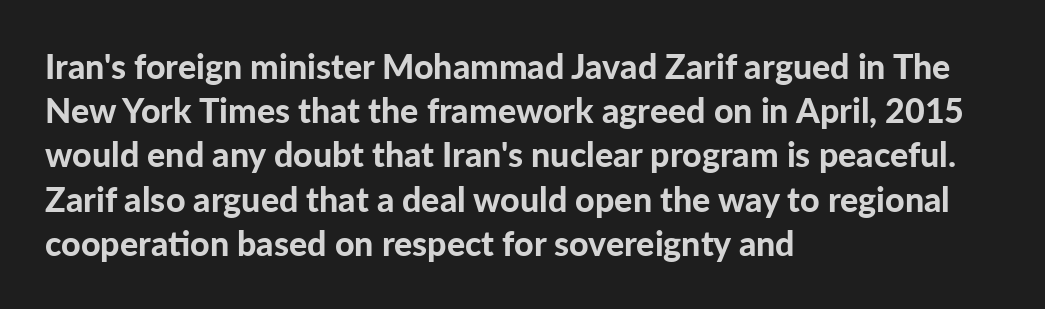
Q: Is the text bold? A: Yes.
Q: Is the text italic (slanted)? A: No, it is upright.
Q: Is the typeface a serif or a sans-serif typeface? A: Sans-serif.
Q: Is the text underlined? A: No.
Q: How is the paragraph aligned? A: Left-aligned.
Q: Is the spacing between letters normal or unusually wide? A: Normal.
Q: Is the spacing between lines tight, normal or loose? A: Normal.
Q: Width (condensed, normal, or wide)? A: Normal.
Q: Stroke contrast? A: Low.
Q: x-height? A: Medium.
Q: Monospaced? A: No.
